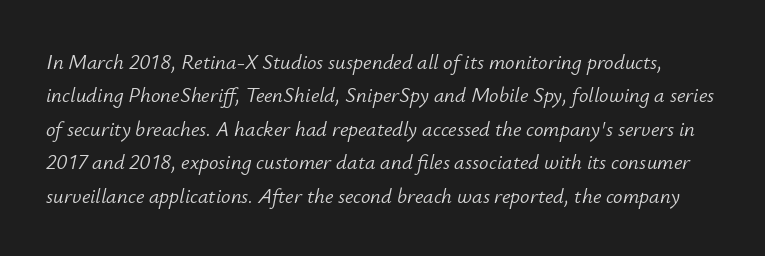
Leading matches the norm, producing a regular column. Does extra space separate the letters? No, they use regular spacing. Slant detected: the letters are inclined. Words float on clear page, feet unadorned. Stem width sits at or under what a default text font uses.
